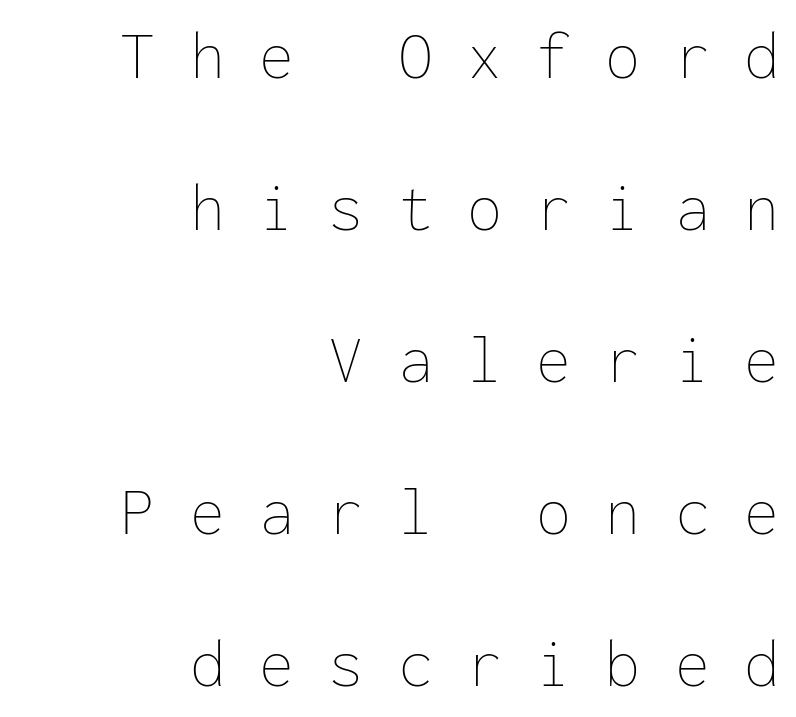
The image shows 70 px thin type, upright, monospaced; set right-aligned, loose line spacing (2.17x), unusually wide letter spacing (+0.49 em), not underlined; low stroke contrast and a medium x-height.
